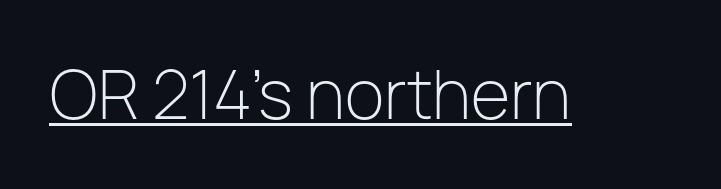
Q: Is the text bold? A: No.
Q: Is the text italic (slanted)? A: No, it is upright.
Q: Is the typeface a serif or a sans-serif typeface? A: Sans-serif.
Q: Is the text underlined? A: Yes.
Q: Is the spacing between letters normal or unusually wide? A: Normal.
Q: Width (condensed, normal, or wide)? A: Normal.
Q: Stroke contrast? A: Low.
Q: x-height? A: Medium.
Q: Monospaced? A: No.
